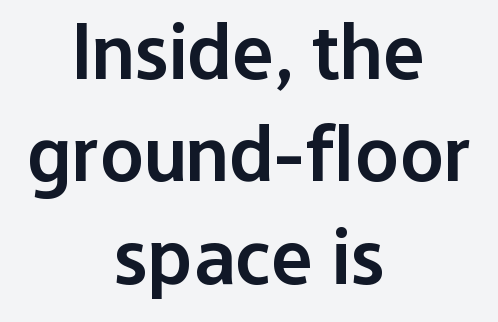
A typesetter would call this proportional, since set widths differ per character. Vertical spacing — default. A centered setting, common on invitations and titles, is used for this passage. Italic? Not at all — the glyphs are vertical. The baseline area is clear. Weight: semibold (demi).
